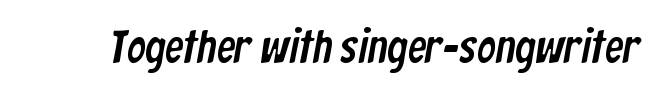
{"serif": "no", "width": "condensed", "stroke_contrast": "low", "x_height": "medium", "monospaced": "no", "underline": "no", "letter_spacing": "normal", "letter_spacing_em": 0.0, "glyph_px": 46}
